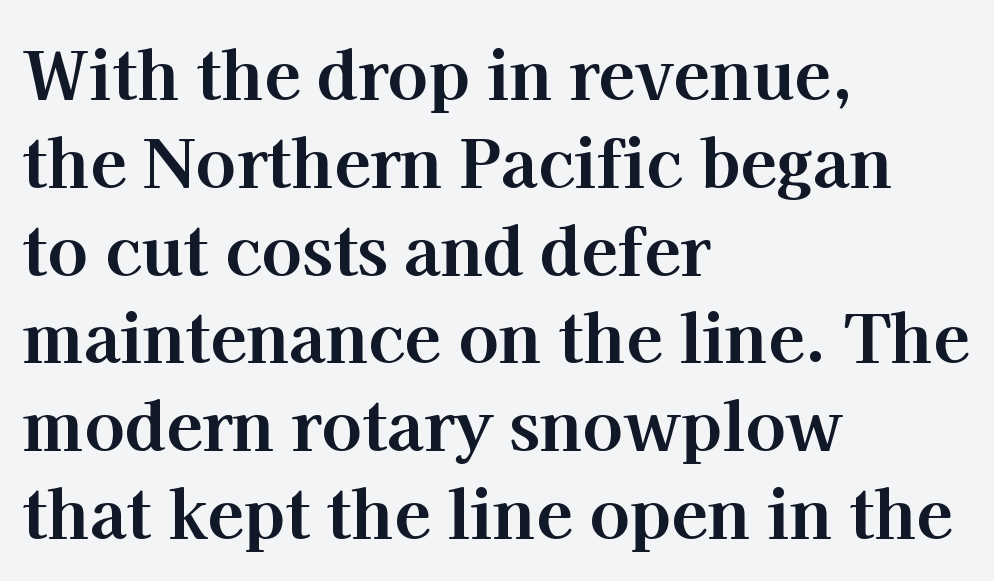
{"serif": "yes", "italic": "no", "bold": "yes", "weight": "bold", "width": "normal", "stroke_contrast": "high", "x_height": "medium", "monospaced": "no", "underline": "no", "align": "left", "line_spacing": "normal", "line_spacing_ratio": 1.31, "letter_spacing": "normal", "letter_spacing_em": 0.0, "glyph_px": 67}
